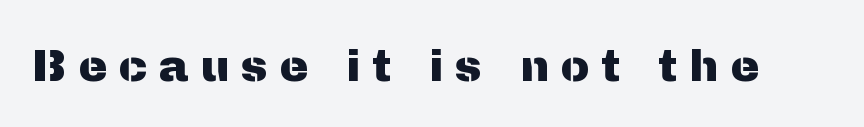
The image shows 44 px sans-serif type, upright; set unusually wide letter spacing (+0.26 em), not underlined; medium stroke contrast and a medium x-height.
